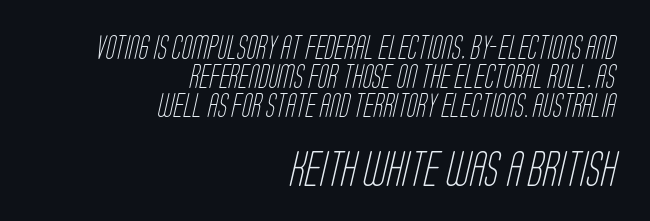
Q: Is the text bold? A: No.
Q: Is the typeface a serif or a sans-serif typeface? A: Sans-serif.
Q: Is the text underlined? A: No.
Q: How is the paragraph aligned? A: Right-aligned.
Q: Is the spacing between letters normal or unusually wide? A: Normal.
Q: Is the spacing between lines tight, normal or loose? A: Normal.
Q: Which block of text is set in a larger size, the first (top) or the second (bottom)? A: The second (bottom) one.
Q: Width (condensed, normal, or wide)? A: Condensed.
Q: Stroke contrast? A: Low.
Q: x-height? A: Large.
Q: Monospaced? A: No.
